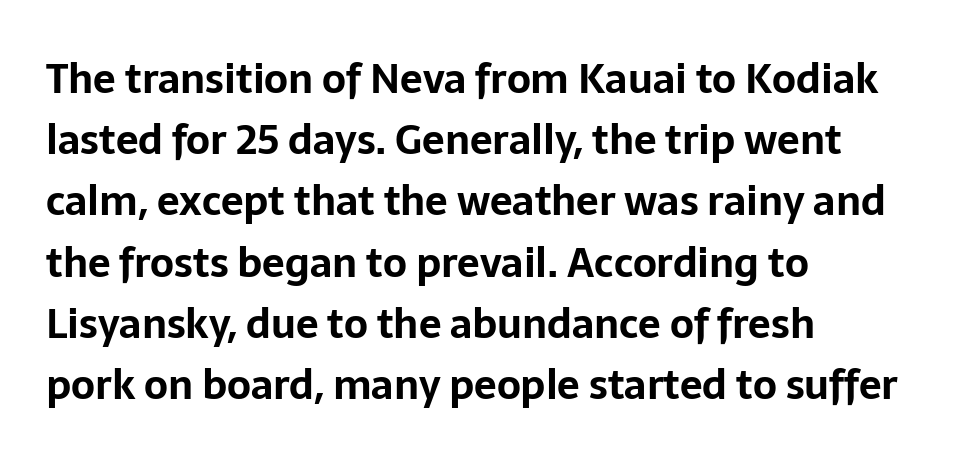
The image shows 40 px bold sans-serif type, upright; set left-aligned, normal line spacing (1.53x), normal letter spacing, not underlined; low stroke contrast and a medium x-height.
